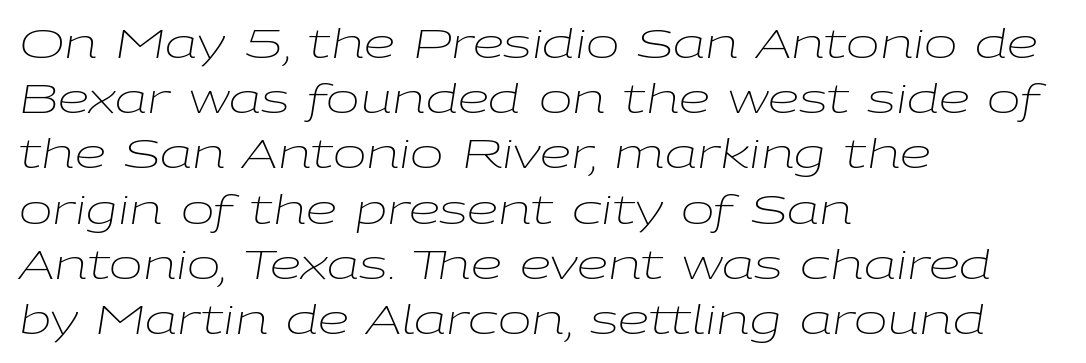
The image shows 40 px light, wide type, italic (leaning right); set left-aligned, normal line spacing (1.38x), normal letter spacing, not underlined; low stroke contrast and a medium x-height.
